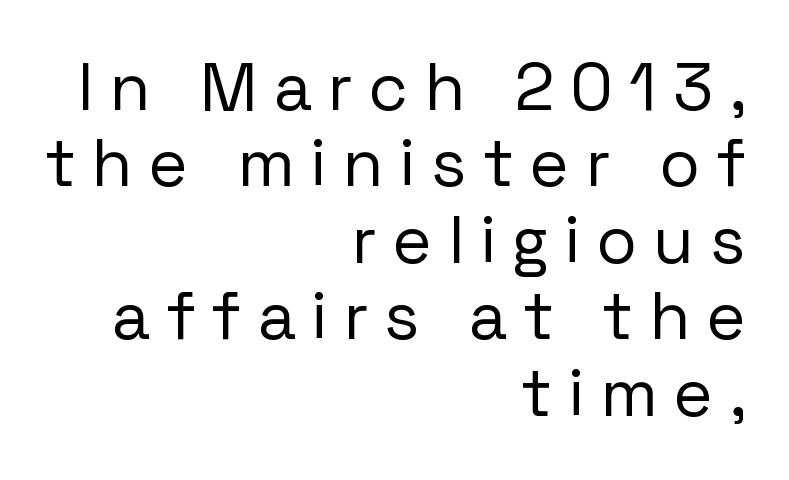
{"serif": "no", "italic": "no", "bold": "no", "weight": "regular", "width": "normal", "stroke_contrast": "low", "x_height": "medium", "monospaced": "no", "underline": "no", "align": "right", "line_spacing": "tight", "line_spacing_ratio": 1.14, "letter_spacing": "wide", "letter_spacing_em": 0.26, "glyph_px": 67}
